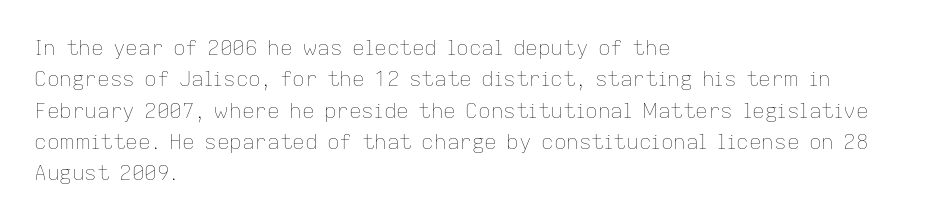
The image shows 21 px text type, upright; set left-aligned, normal line spacing (1.49x), normal letter spacing, not underlined.
